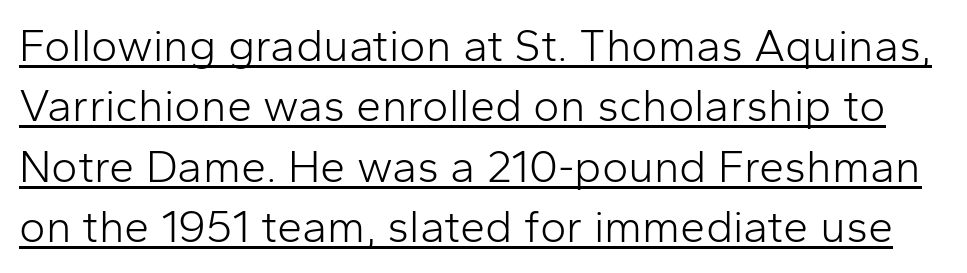
{"serif": "no", "italic": "no", "bold": "no", "weight": "light", "width": "normal", "stroke_contrast": "low", "x_height": "medium", "monospaced": "no", "underline": "yes", "line_spacing": "normal", "line_spacing_ratio": 1.34, "letter_spacing": "normal", "letter_spacing_em": 0.0, "glyph_px": 45}
